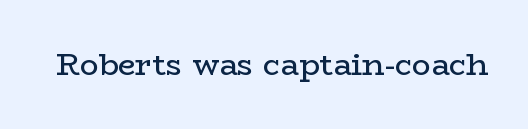
Q: Is the text bold? A: No.
Q: Is the text italic (slanted)? A: No, it is upright.
Q: Is the typeface a serif or a sans-serif typeface? A: Serif.
Q: Is the text underlined? A: No.
Q: Is the spacing between letters normal or unusually wide? A: Normal.
Q: Width (condensed, normal, or wide)? A: Wide.
Q: Stroke contrast? A: Low.
Q: x-height? A: Medium.
Q: Monospaced? A: No.
